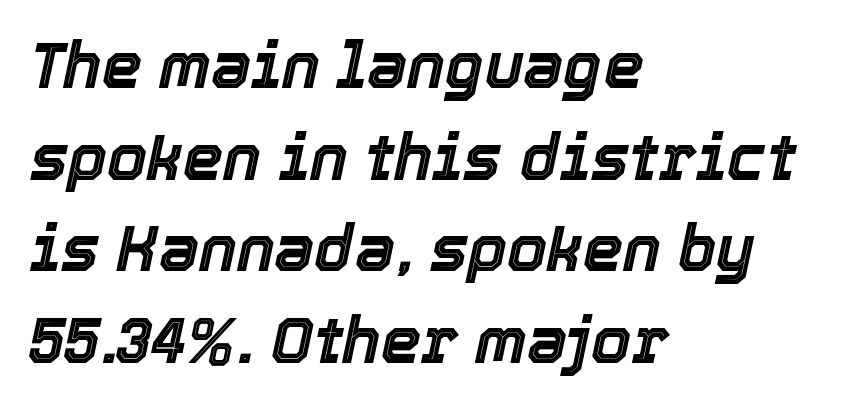
Q: Is the text italic (slanted)? A: Yes, it leans right by about 12 degrees.
Q: Is the text underlined? A: No.
Q: How is the paragraph aligned? A: Left-aligned.
Q: Is the spacing between letters normal or unusually wide? A: Normal.
Q: Is the spacing between lines tight, normal or loose? A: Normal.
Q: Width (condensed, normal, or wide)? A: Normal.
Q: x-height? A: Medium.
Q: Monospaced? A: No.
